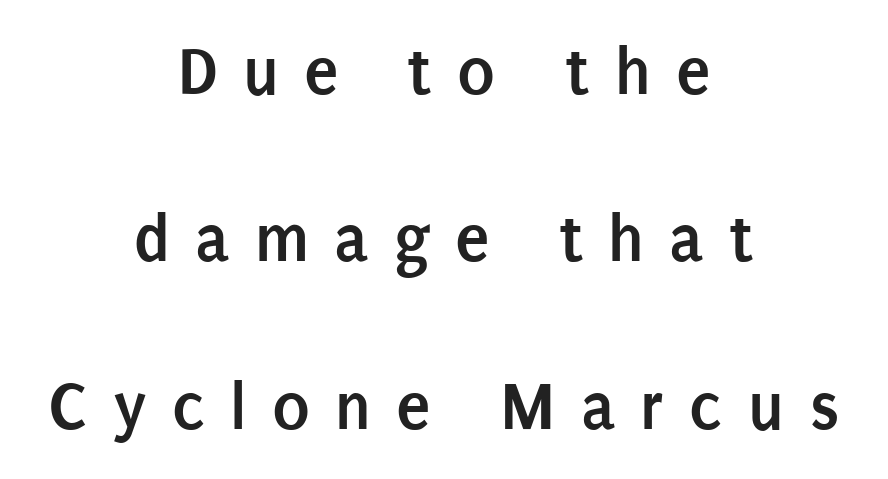
{"serif": "no", "italic": "no", "bold": "yes", "weight": "semibold", "width": "condensed", "stroke_contrast": "low", "x_height": "large", "monospaced": "no", "underline": "no", "align": "center", "line_spacing": "loose", "line_spacing_ratio": 2.39, "letter_spacing": "wide", "letter_spacing_em": 0.36, "glyph_px": 70}
